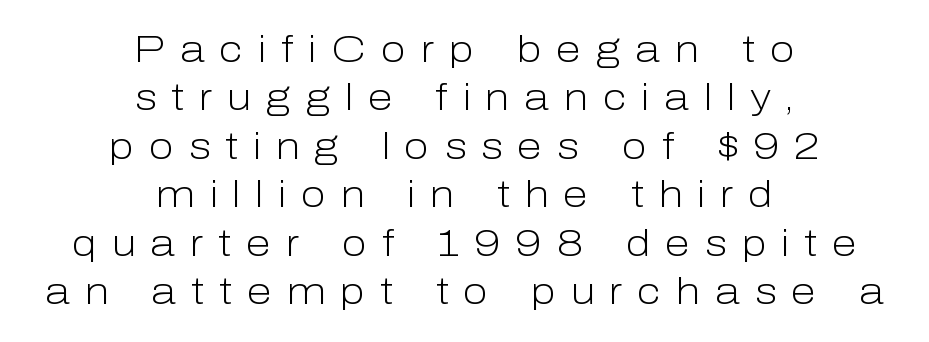
Q: Is the text bold? A: No.
Q: Is the text italic (slanted)? A: No, it is upright.
Q: Is the typeface a serif or a sans-serif typeface? A: Sans-serif.
Q: Is the text underlined? A: No.
Q: How is the paragraph aligned? A: Centered.
Q: Is the spacing between letters normal or unusually wide? A: Unusually wide.
Q: Is the spacing between lines tight, normal or loose? A: Normal.
Q: Width (condensed, normal, or wide)? A: Normal.
Q: Stroke contrast? A: Low.
Q: x-height? A: Medium.
Q: Monospaced? A: No.
